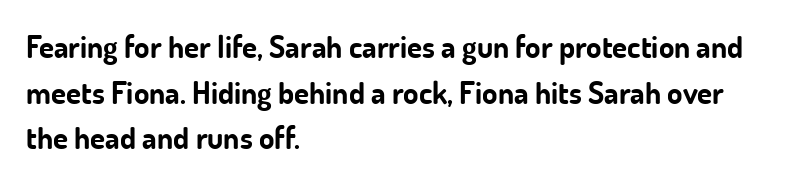
This sample uses an upright cut, with every glyph sitting square on the baseline. The setting favours the left margin, as ordinary paragraphs usually do. Think of a printed novel: that variable character pitch is what you see here. No extra tracking has been applied to these lines. Reading down the column, the eye jumps a familiar distance to each next line.
